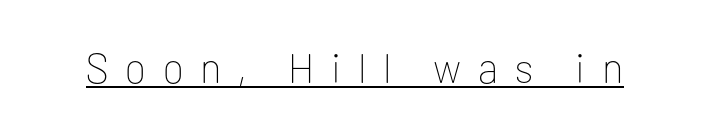
The image shows 41 px thin sans-serif type, upright; set unusually wide letter spacing (+0.41 em), underlined; low stroke contrast and a medium x-height.
